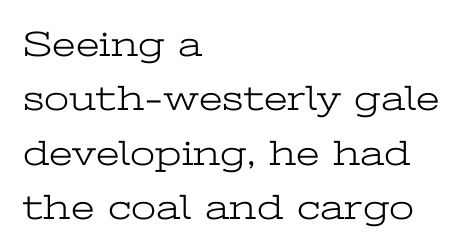
Q: Is the text bold? A: No.
Q: Is the text italic (slanted)? A: No, it is upright.
Q: Is the typeface a serif or a sans-serif typeface? A: Serif.
Q: Is the text underlined? A: No.
Q: How is the paragraph aligned? A: Left-aligned.
Q: Is the spacing between letters normal or unusually wide? A: Normal.
Q: Is the spacing between lines tight, normal or loose? A: Normal.
Q: Width (condensed, normal, or wide)? A: Wide.
Q: Stroke contrast? A: Low.
Q: x-height? A: Medium.
Q: Monospaced? A: No.
